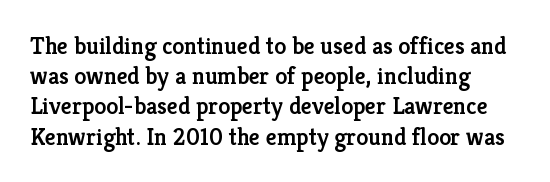
These lines are set flush left with a ragged right edge. Reading down the column, the eye jumps a familiar distance to each next line. The face used here is a semibold: visibly heavier than regular, lighter than bold. The specimen omits any rule beneath the text block's lines. Spacing between characters is what you'd get straight out of the box.
